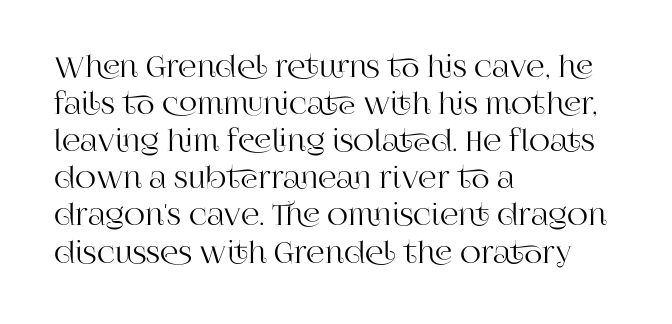
Q: Is the text italic (slanted)? A: No, it is upright.
Q: Is the typeface a serif or a sans-serif typeface? A: Serif.
Q: Is the text underlined? A: No.
Q: How is the paragraph aligned? A: Left-aligned.
Q: Is the spacing between letters normal or unusually wide? A: Normal.
Q: Is the spacing between lines tight, normal or loose? A: Normal.
Q: Width (condensed, normal, or wide)? A: Normal.
Q: Stroke contrast? A: High.
Q: x-height? A: Large.
Q: Monospaced? A: No.
